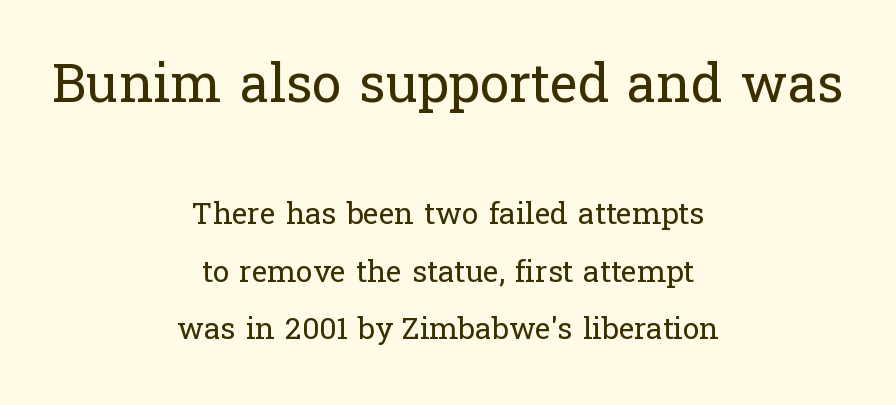
Q: Is the text bold? A: No.
Q: Is the text italic (slanted)? A: No, it is upright.
Q: Is the typeface a serif or a sans-serif typeface? A: Serif.
Q: Is the text underlined? A: No.
Q: How is the paragraph aligned? A: Centered.
Q: Is the spacing between letters normal or unusually wide? A: Normal.
Q: Is the spacing between lines tight, normal or loose? A: Loose.
Q: Which block of text is set in a larger size, the first (top) or the second (bottom)? A: The first (top) one.
Q: Width (condensed, normal, or wide)? A: Normal.
Q: Stroke contrast? A: Low.
Q: x-height? A: Medium.
Q: Monospaced? A: No.
